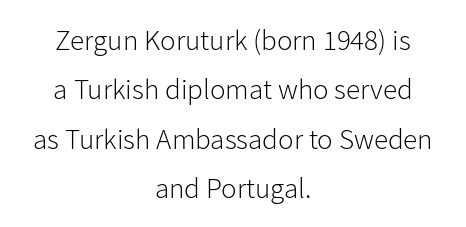
The image shows 29 px light sans-serif type, upright; set centered, normal line spacing (1.7x), normal letter spacing, not underlined; low stroke contrast and a medium x-height.
